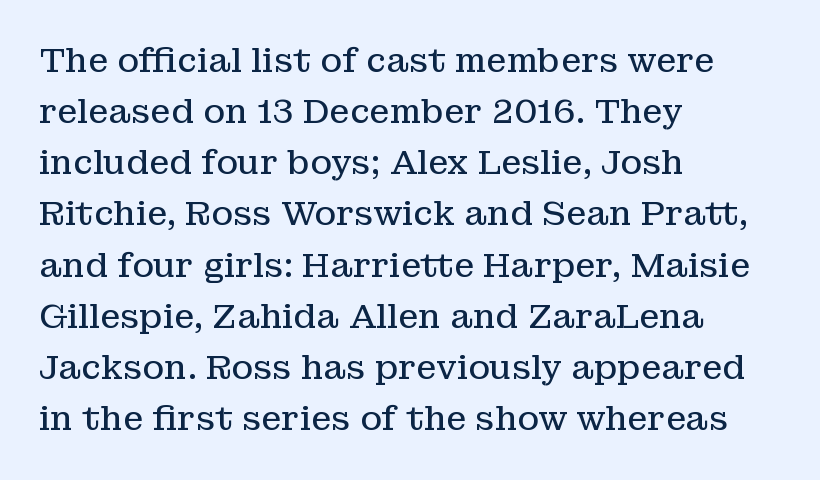
This is not heavy type; no bold has been used. One-word summary of the alignment: left. What stands out about the letter spacing? Nothing — it is the standard amount. Glance below the letters and you will spot only blank space.
